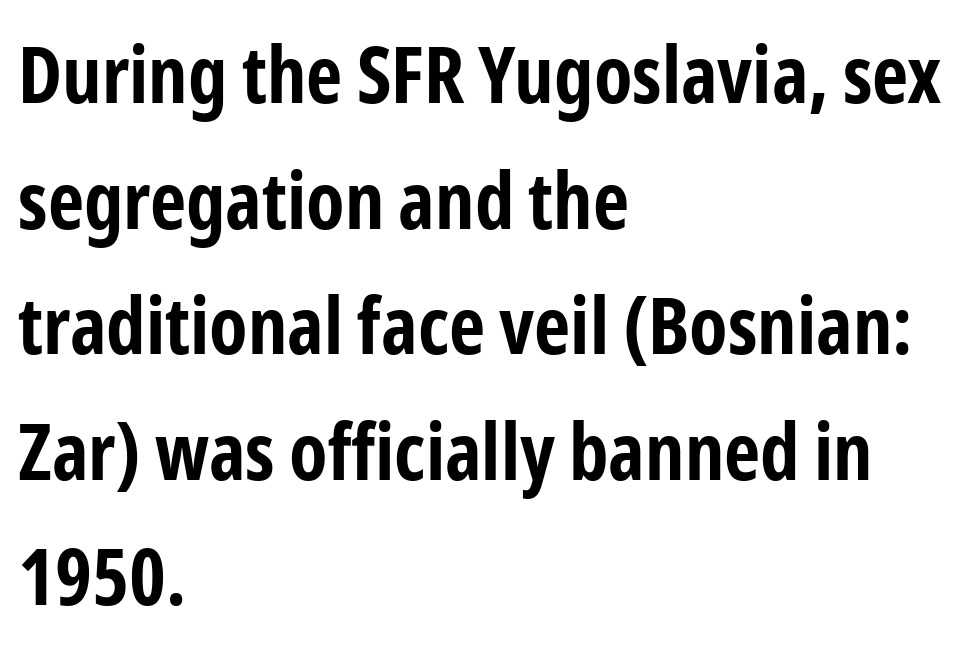
Check the space under the baseline: it is left empty. A typesetter would mark this as roman, not italic. Here the designer chose a conventional face with non-uniform glyph widths. Typeset ragged right — the left edge is the straight one. The passage shown is emphatically bold. The face used here is rendered with its standard letterfit.
